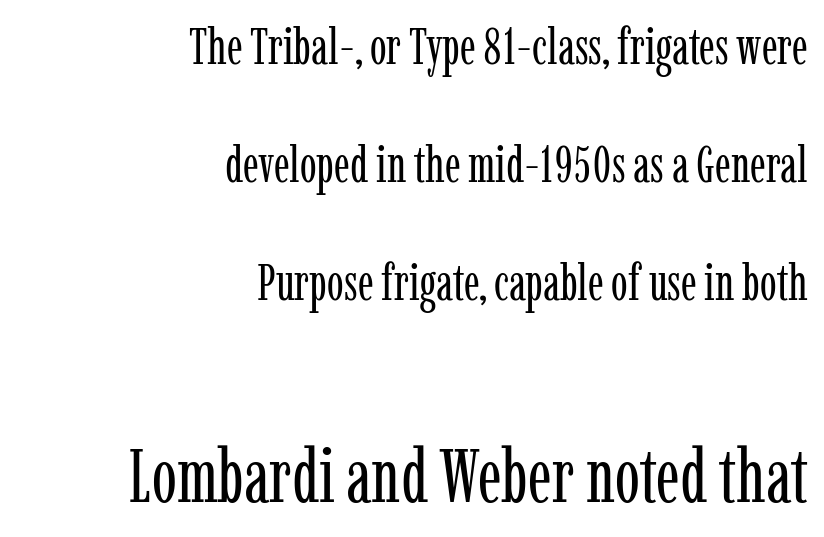
The image shows 75 px regular-weight, condensed serif type, upright; set right-aligned, loose line spacing (2.36x), normal letter spacing, not underlined; the second (bottom) block is 1.5x larger; low stroke contrast and a medium x-height.
